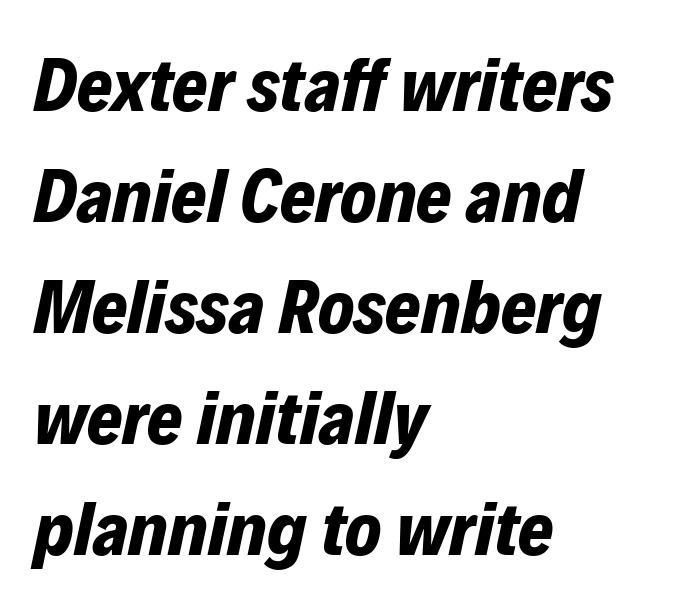
{"italic": "yes", "lean": "right", "slant_degrees": 12, "bold": "yes", "weight": "bold", "width": "normal", "stroke_contrast": "low", "x_height": "medium", "monospaced": "no", "underline": "no", "align": "left", "line_spacing": "normal", "line_spacing_ratio": 1.46, "letter_spacing": "normal", "letter_spacing_em": 0.0, "glyph_px": 76}
